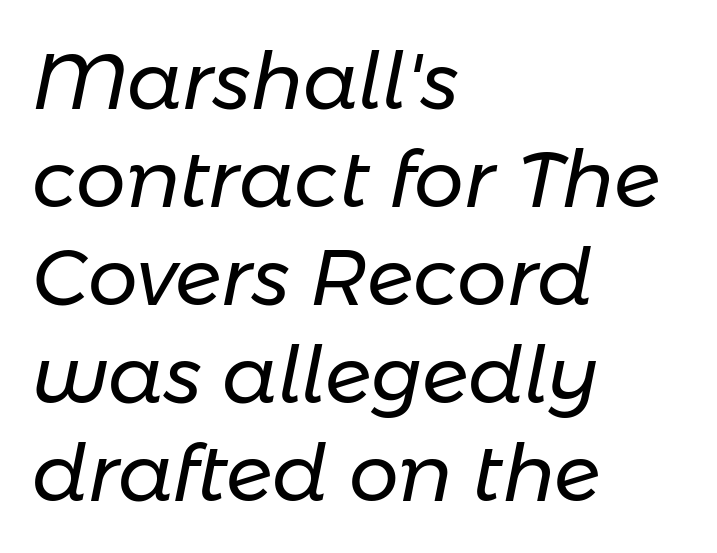
Q: Is the text bold? A: No.
Q: Is the text italic (slanted)? A: Yes, it leans right by about 11 degrees.
Q: Is the text underlined? A: No.
Q: How is the paragraph aligned? A: Left-aligned.
Q: Is the spacing between letters normal or unusually wide? A: Normal.
Q: Width (condensed, normal, or wide)? A: Normal.
Q: Stroke contrast? A: Low.
Q: x-height? A: Medium.
Q: Monospaced? A: No.
